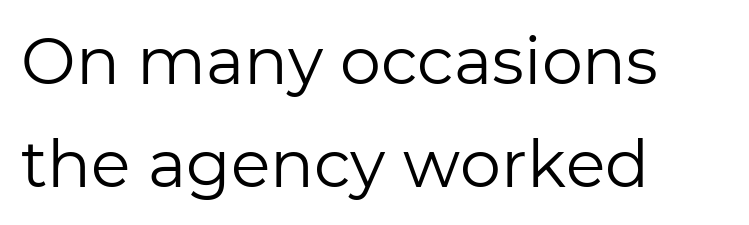
Q: Is the text bold? A: No.
Q: Is the text italic (slanted)? A: No, it is upright.
Q: Is the typeface a serif or a sans-serif typeface? A: Sans-serif.
Q: Is the text underlined? A: No.
Q: How is the paragraph aligned? A: Left-aligned.
Q: Is the spacing between letters normal or unusually wide? A: Normal.
Q: Is the spacing between lines tight, normal or loose? A: Normal.
Q: Width (condensed, normal, or wide)? A: Normal.
Q: Stroke contrast? A: Low.
Q: x-height? A: Medium.
Q: Monospaced? A: No.
